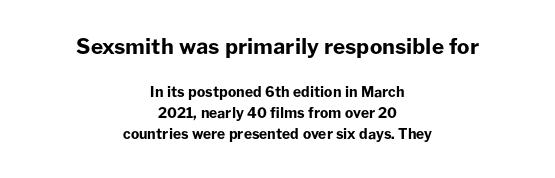
Q: Is the text bold? A: Yes.
Q: Is the text italic (slanted)? A: No, it is upright.
Q: Is the text underlined? A: No.
Q: How is the paragraph aligned? A: Centered.
Q: Is the spacing between letters normal or unusually wide? A: Normal.
Q: Is the spacing between lines tight, normal or loose? A: Normal.
Q: Which block of text is set in a larger size, the first (top) or the second (bottom)? A: The first (top) one.
